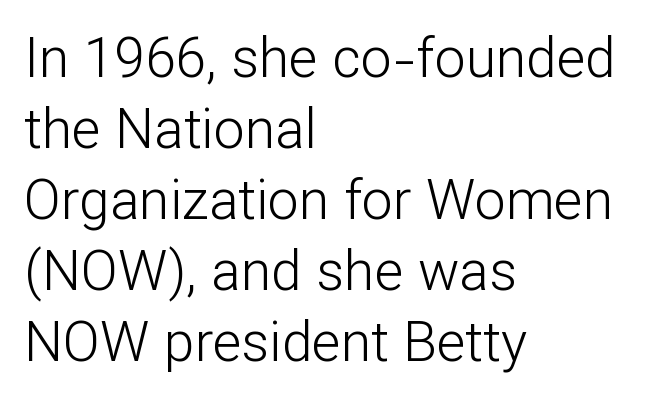
Q: Is the text bold? A: No.
Q: Is the text italic (slanted)? A: No, it is upright.
Q: Is the typeface a serif or a sans-serif typeface? A: Sans-serif.
Q: Is the text underlined? A: No.
Q: How is the paragraph aligned? A: Left-aligned.
Q: Is the spacing between letters normal or unusually wide? A: Normal.
Q: Is the spacing between lines tight, normal or loose? A: Normal.
Q: Width (condensed, normal, or wide)? A: Normal.
Q: Stroke contrast? A: Low.
Q: x-height? A: Medium.
Q: Monospaced? A: No.
